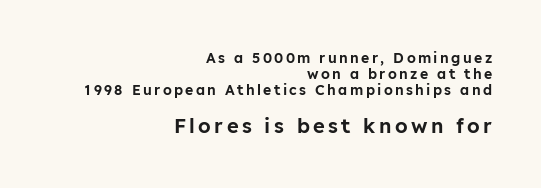
The emphasis by scale lands on block number two, below. Reading down the column, the eye jumps only a short way to each next line. In terms of posture, this sample is upright. The space beneath each line is pristine and unruled.
